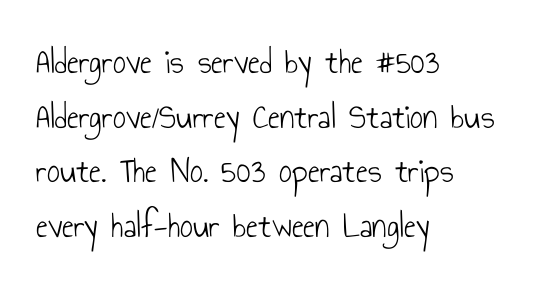
Q: Is the text bold? A: No.
Q: Is the text italic (slanted)? A: No, it is upright.
Q: Is the typeface a serif or a sans-serif typeface? A: Sans-serif.
Q: Is the text underlined? A: No.
Q: How is the paragraph aligned? A: Left-aligned.
Q: Is the spacing between letters normal or unusually wide? A: Normal.
Q: Is the spacing between lines tight, normal or loose? A: Normal.
Q: Width (condensed, normal, or wide)? A: Condensed.
Q: Stroke contrast? A: Low.
Q: x-height? A: Small.
Q: Monospaced? A: No.
